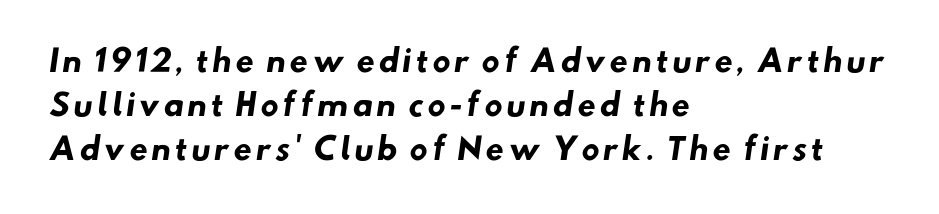
Q: Is the text bold? A: Yes.
Q: Is the typeface a serif or a sans-serif typeface? A: Sans-serif.
Q: Is the text underlined? A: No.
Q: How is the paragraph aligned? A: Left-aligned.
Q: Is the spacing between lines tight, normal or loose? A: Normal.
Q: Width (condensed, normal, or wide)? A: Normal.
Q: Stroke contrast? A: Low.
Q: x-height? A: Small.
Q: Monospaced? A: No.
